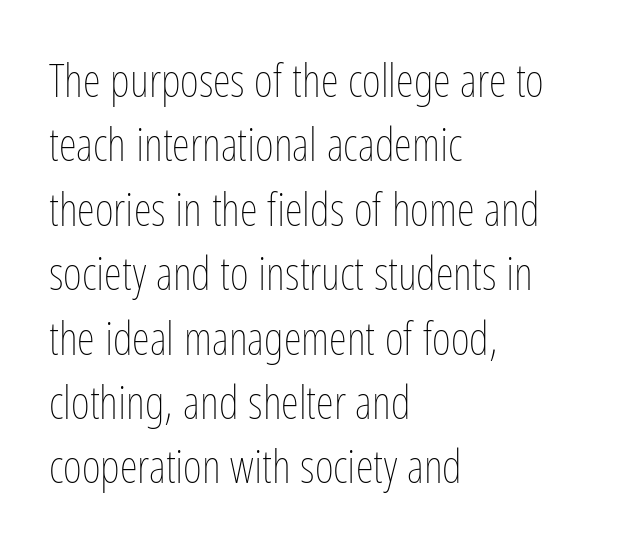
Letter spacing: default. Regular leading. The zone under the glyphs is completely vacant. Character widths vary here, with narrow letters taking less room than wide ones. Caption: multi-line text, flush left, ragged right. The font's upright variant was chosen for this text.
